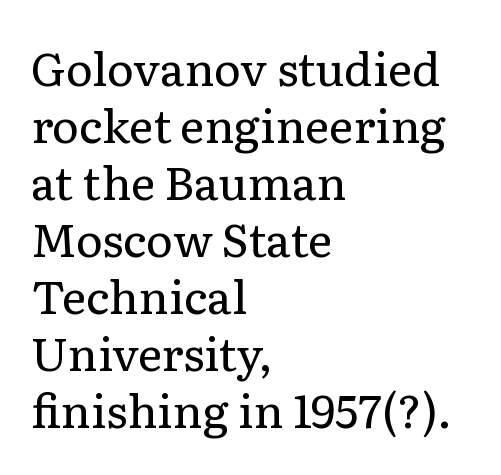
{"serif": "yes", "italic": "no", "bold": "no", "weight": "regular", "width": "normal", "stroke_contrast": "low", "x_height": "medium", "monospaced": "no", "underline": "no", "align": "left", "line_spacing_ratio": 1.24, "letter_spacing": "normal", "letter_spacing_em": 0.0, "glyph_px": 46}
